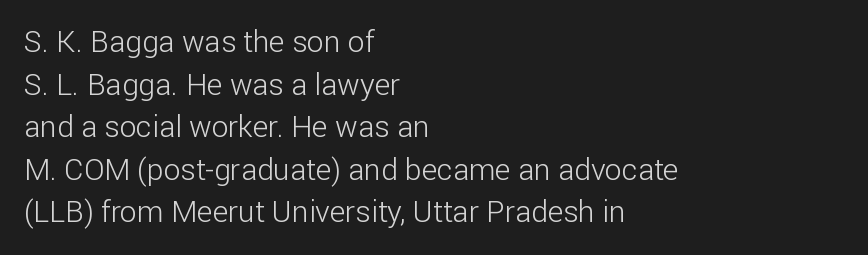
{"serif": "no", "italic": "no", "bold": "no", "weight": "light", "width": "normal", "stroke_contrast": "low", "x_height": "medium", "monospaced": "no", "underline": "no", "align": "left", "line_spacing": "normal", "line_spacing_ratio": 1.42, "letter_spacing": "normal", "letter_spacing_em": 0.0, "glyph_px": 30}
